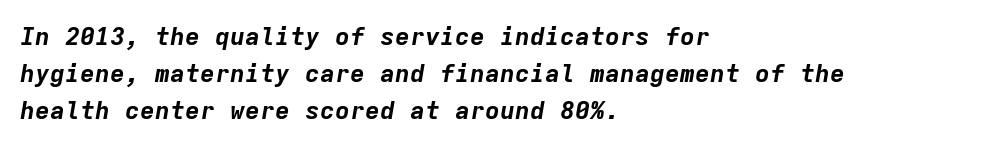
The image shows 25 px bold type, italic (leaning right); set left-aligned, normal line spacing (1.49x), normal letter spacing, not underlined.
